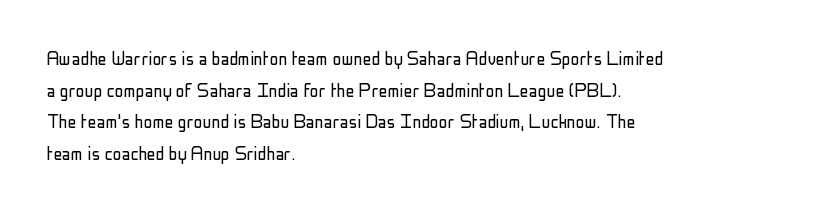
Ordinary non-slanted type is in use. Whoever set this chose a conventional vertical rhythm. Nothing unusual about the tracking: characters are spaced as the font intends. Every row of glyphs begins at an identical x-position on the left.
